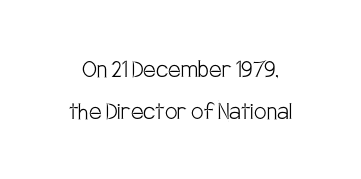
Each letter's strokes conclude bluntly, with no projecting serifs. Stem width sits at or under what a default text font uses. Type without underlining. The lettering holds an erect, upright posture throughout.
